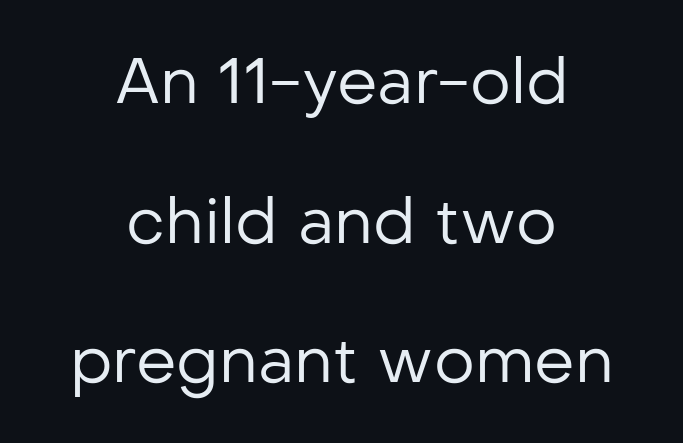
The face looks like a standard text weight, possibly lighter. Quick note: underline off. Spacing verdict: proportional, widths tailored to each character. This sample uses an upright cut, with every glyph sitting square on the baseline. Leading is clearly above the norm, producing a sparse column.
